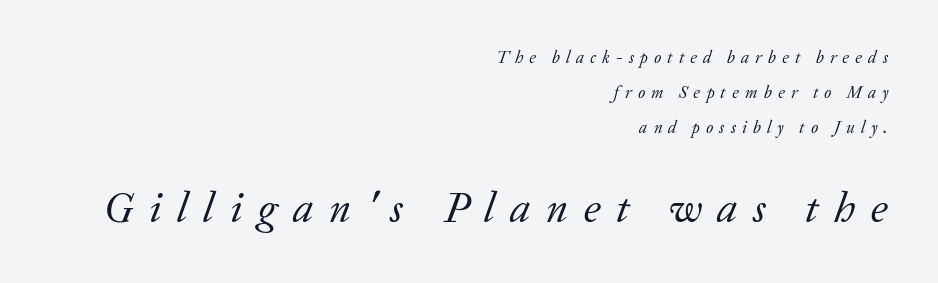
{"serif": "yes", "italic": "yes", "lean": "right", "slant_degrees": 20, "bold": "no", "weight": "regular", "width": "normal", "stroke_contrast": "low", "x_height": "medium", "monospaced": "no", "underline": "no", "align": "right", "line_spacing": "loose", "line_spacing_ratio": 2.05, "letter_spacing": "wide", "letter_spacing_em": 0.36, "larger_block": "second", "size_ratio": 2.53, "glyph_px": 43}
